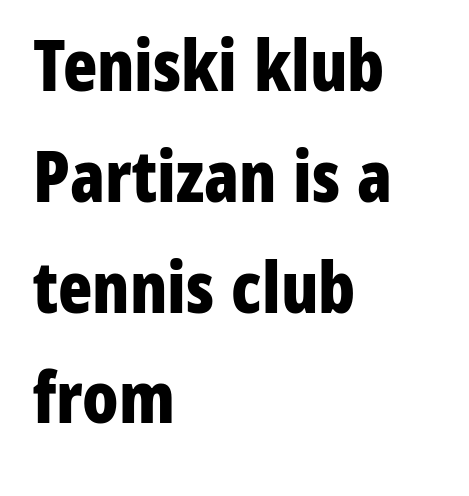
{"serif": "no", "italic": "no", "bold": "yes", "weight": "bold", "width": "condensed", "stroke_contrast": "low", "x_height": "medium", "monospaced": "no", "underline": "no", "align": "left", "line_spacing": "normal", "line_spacing_ratio": 1.56, "letter_spacing": "normal", "letter_spacing_em": 0.0, "glyph_px": 71}
